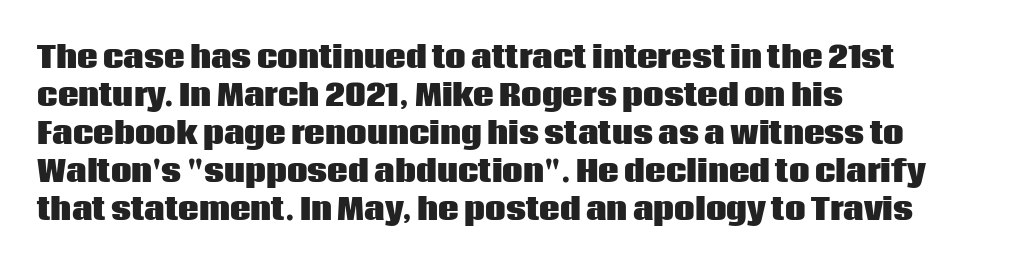
Classification — sans serif. Do the characters align in a grid? No, the font is proportional. The letterforms sit shoulder to shoulder at normal distance. Nobody drew a line under any word here.
